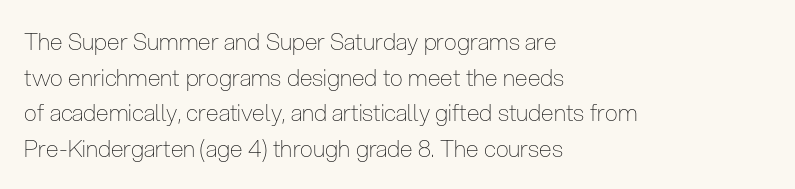
The image shows 23 px text type, upright; set left-aligned, normal line spacing (1.55x), normal letter spacing, not underlined.
